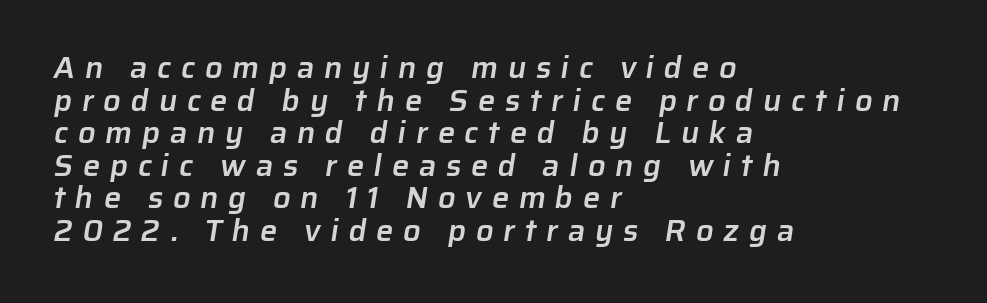
Someone cranked the tracking dial way up on this one. Leftover space on each line is placed entirely after the last word. The font is running at a semibold setting, under full bold. The passage shown is typed in a proportional face where columns would drift. No word sits above an underline. This sample trades vertical openness for compactness between lines.
